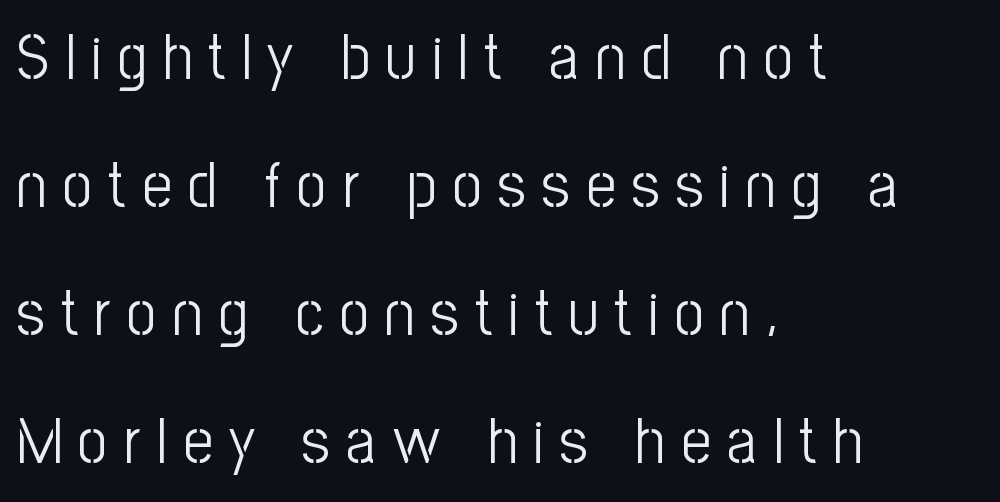
Q: Is the text bold? A: No.
Q: Is the text italic (slanted)? A: No, it is upright.
Q: Is the typeface a serif or a sans-serif typeface? A: Sans-serif.
Q: Is the text underlined? A: No.
Q: How is the paragraph aligned? A: Left-aligned.
Q: Is the spacing between letters normal or unusually wide? A: Unusually wide.
Q: Is the spacing between lines tight, normal or loose? A: Loose.
Q: Width (condensed, normal, or wide)? A: Condensed.
Q: Stroke contrast? A: Low.
Q: x-height? A: Medium.
Q: Monospaced? A: No.
